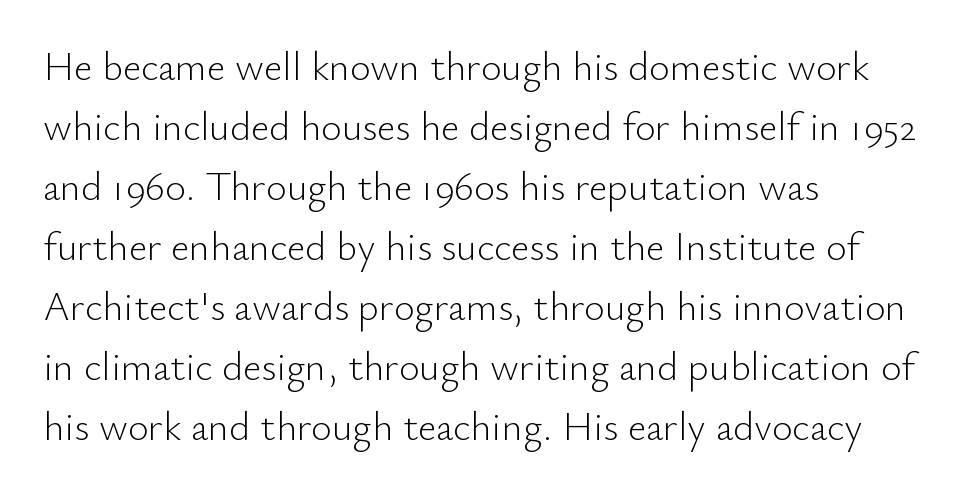
{"serif": "no", "italic": "no", "bold": "no", "weight": "light", "width": "normal", "stroke_contrast": "low", "x_height": "small", "monospaced": "no", "underline": "no", "align": "left", "line_spacing": "normal", "line_spacing_ratio": 1.5, "letter_spacing": "normal", "letter_spacing_em": 0.0, "glyph_px": 40}
